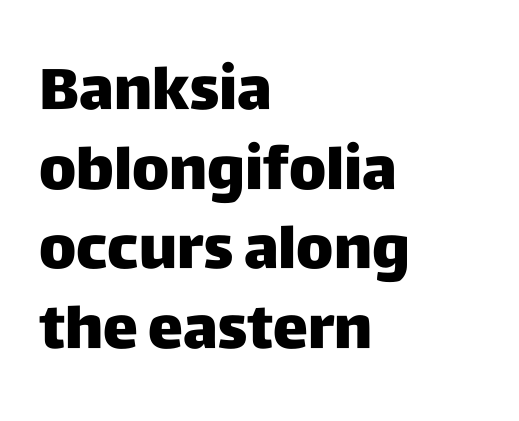
Stroke thickness is high; the sample reads as a true bold. This rendering uses left alignment, leaving the right contour irregular. Does the leading feel generous? No, just average. Each letter keeps its own natural width here, so spacing adapts to shape. The letters stand straight up with perfectly vertical stems. The area under the type is left untouched.
